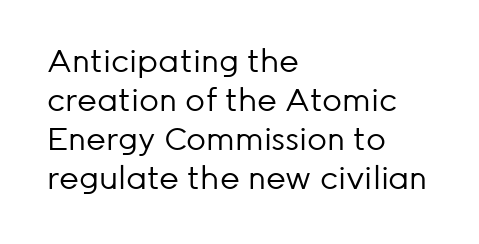
Q: Is the text bold? A: No.
Q: Is the text italic (slanted)? A: No, it is upright.
Q: Is the typeface a serif or a sans-serif typeface? A: Sans-serif.
Q: Is the text underlined? A: No.
Q: How is the paragraph aligned? A: Left-aligned.
Q: Is the spacing between letters normal or unusually wide? A: Normal.
Q: Is the spacing between lines tight, normal or loose? A: Normal.
Q: Width (condensed, normal, or wide)? A: Normal.
Q: Stroke contrast? A: Low.
Q: x-height? A: Medium.
Q: Monospaced? A: No.
